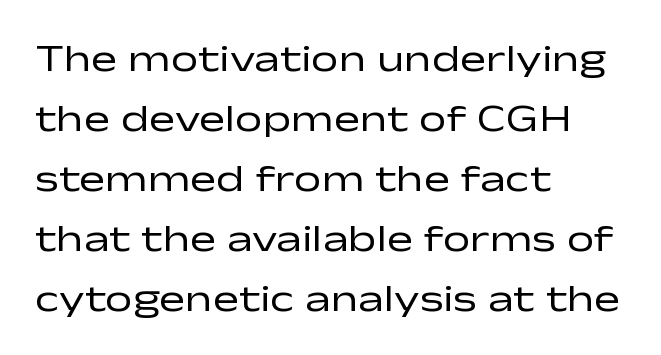
Q: Is the text bold? A: No.
Q: Is the text italic (slanted)? A: No, it is upright.
Q: Is the typeface a serif or a sans-serif typeface? A: Sans-serif.
Q: Is the text underlined? A: No.
Q: How is the paragraph aligned? A: Left-aligned.
Q: Is the spacing between letters normal or unusually wide? A: Normal.
Q: Is the spacing between lines tight, normal or loose? A: Normal.
Q: Width (condensed, normal, or wide)? A: Wide.
Q: Stroke contrast? A: Low.
Q: x-height? A: Medium.
Q: Monospaced? A: No.
